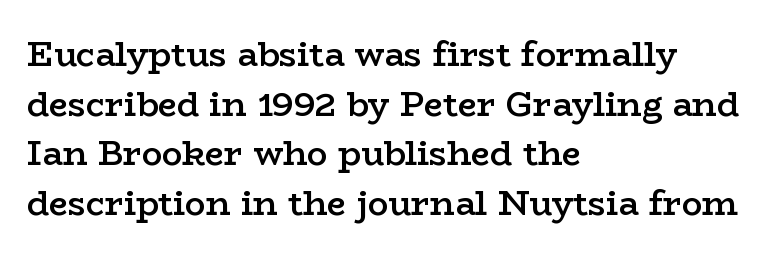
The image shows 34 px semibold, wide serif type, upright; set left-aligned, normal line spacing (1.46x), normal letter spacing, not underlined; low stroke contrast and a medium x-height.
